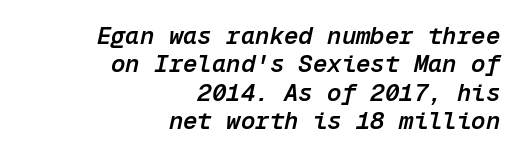
The image shows 24 px text type, italic (leaning right); set right-aligned, line spacing 1.18x, normal letter spacing, not underlined.
